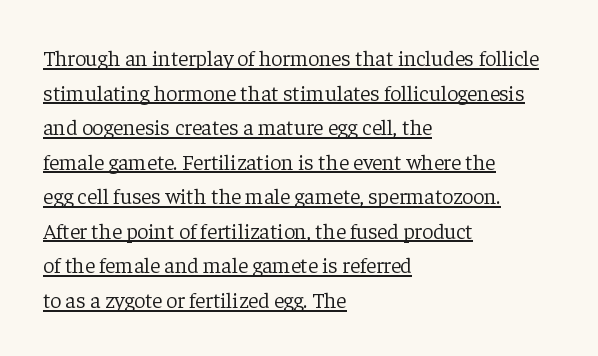
Summary of weight: not heavy and not bold. No italicization has been applied; the sample stays upright. The gaps between neighbouring characters are ordinary and unremarkable. What's the leading like? Ordinary, nothing unusual. A rule runs beneath these lines of type. Reading down the block, your eye returns to a fixed left position each line.
